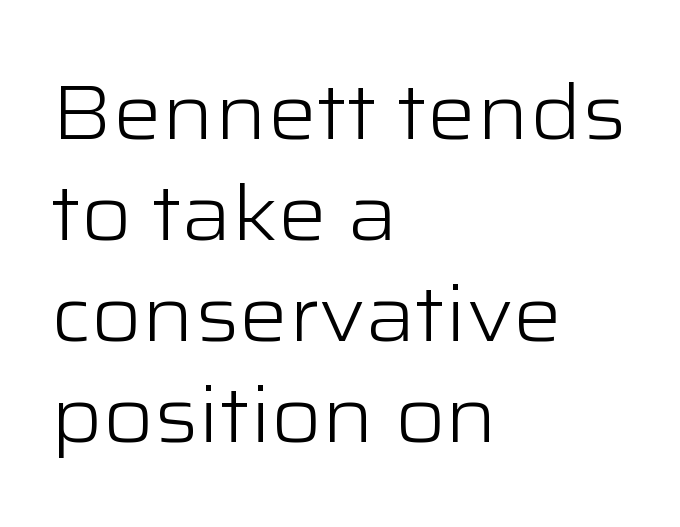
The image shows 77 px light, wide sans-serif type, upright; set left-aligned, normal line spacing (1.31x), normal letter spacing, not underlined; low stroke contrast and a medium x-height.
